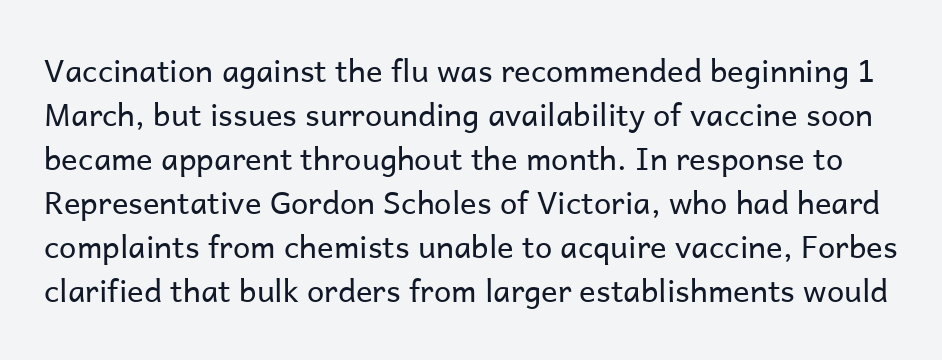
Q: Is the text bold? A: No.
Q: Is the text italic (slanted)? A: No, it is upright.
Q: Is the typeface a serif or a sans-serif typeface? A: Sans-serif.
Q: Is the text underlined? A: No.
Q: Is the spacing between letters normal or unusually wide? A: Normal.
Q: Is the spacing between lines tight, normal or loose? A: Normal.
Q: Width (condensed, normal, or wide)? A: Normal.
Q: Stroke contrast? A: Low.
Q: x-height? A: Medium.
Q: Monospaced? A: No.
